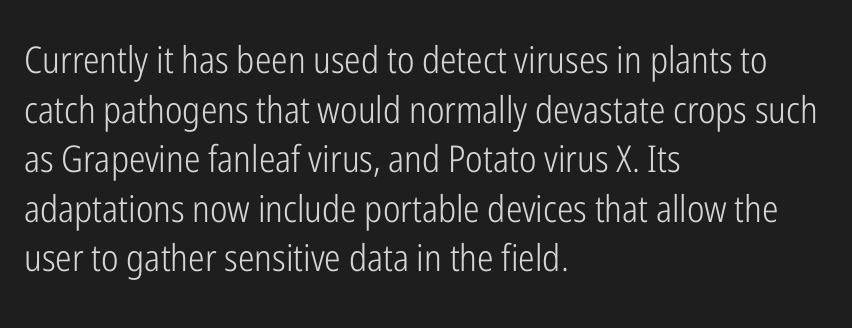
This sample uses an upright cut, with every glyph sitting square on the baseline. Regular leading. The face used here is a sans, in the tradition of grotesques and geometrics. The passage is arranged the way most books set body copy — flush left.
